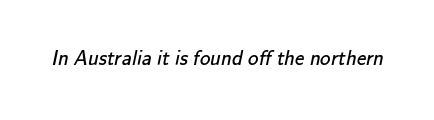
Q: Is the text bold? A: No.
Q: Is the text underlined? A: No.
Q: Is the spacing between letters normal or unusually wide? A: Normal.
